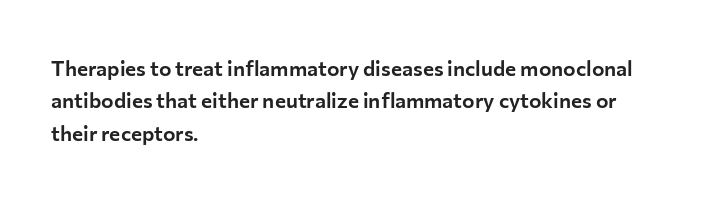
The image shows 21 px text type, upright; set left-aligned, normal line spacing (1.54x), normal letter spacing, not underlined.
